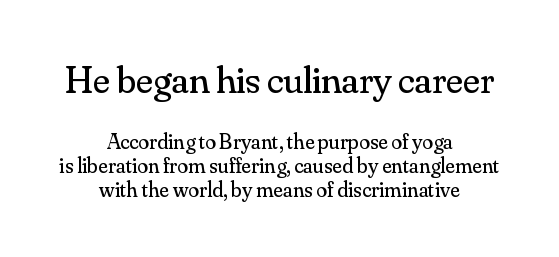
{"serif": "yes", "italic": "no", "bold": "no", "weight": "regular", "width": "normal", "stroke_contrast": "medium", "x_height": "small", "monospaced": "no", "underline": "no", "align": "center", "line_spacing": "tight", "line_spacing_ratio": 1.08, "letter_spacing": "normal", "letter_spacing_em": 0.0, "larger_block": "first", "size_ratio": 1.77, "glyph_px": 39}
